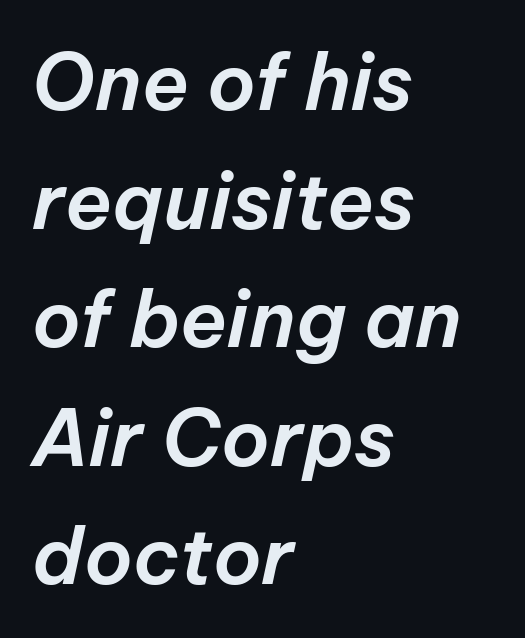
Q: Is the text italic (slanted)? A: Yes, it leans right by about 12 degrees.
Q: Is the text underlined? A: No.
Q: How is the paragraph aligned? A: Left-aligned.
Q: Is the spacing between letters normal or unusually wide? A: Normal.
Q: Is the spacing between lines tight, normal or loose? A: Normal.
Q: Width (condensed, normal, or wide)? A: Normal.
Q: Stroke contrast? A: Low.
Q: x-height? A: Medium.
Q: Monospaced? A: No.
